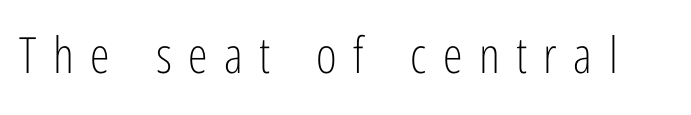
These glyphs show unthickened strokes, regular width or finer. This sample uses expanded letter spacing, leaving extra air between glyphs. A typesetter would call this proportional, since set widths differ per character. If you drew a line through each stem, it would be perfectly vertical. Honestly, there is no underline to notice here at all.
